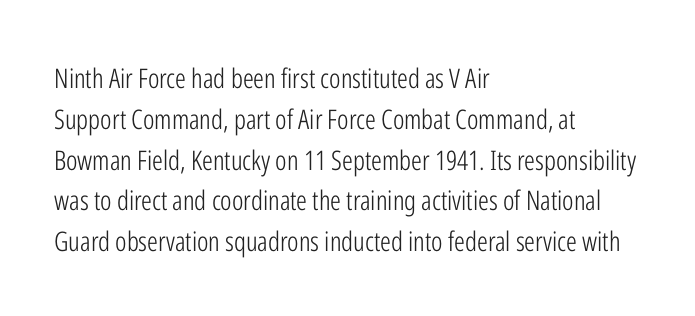
The image shows 27 px text type, upright; set left-aligned, normal line spacing (1.51x), normal letter spacing, not underlined.
